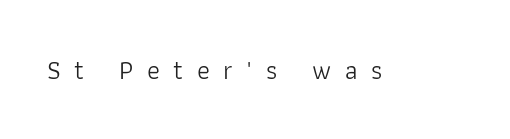
Q: Is the text bold? A: No.
Q: Is the text italic (slanted)? A: No, it is upright.
Q: Is the text underlined? A: No.
Q: Is the spacing between letters normal or unusually wide? A: Unusually wide.
